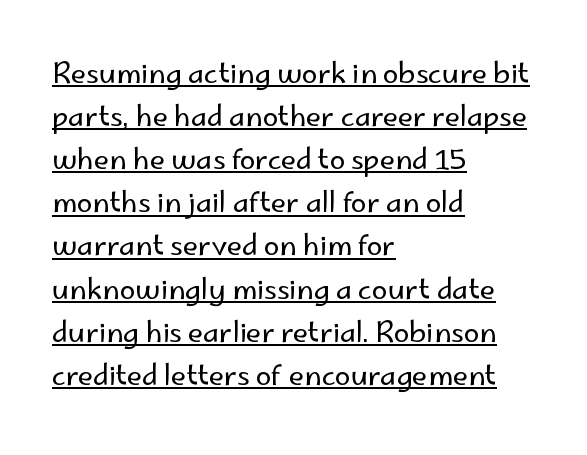
Q: Is the text bold? A: No.
Q: Is the text italic (slanted)? A: No, it is upright.
Q: Is the typeface a serif or a sans-serif typeface? A: Sans-serif.
Q: Is the text underlined? A: Yes.
Q: How is the paragraph aligned? A: Left-aligned.
Q: Is the spacing between letters normal or unusually wide? A: Normal.
Q: Is the spacing between lines tight, normal or loose? A: Normal.
Q: Width (condensed, normal, or wide)? A: Normal.
Q: Stroke contrast? A: Low.
Q: x-height? A: Small.
Q: Monospaced? A: No.
